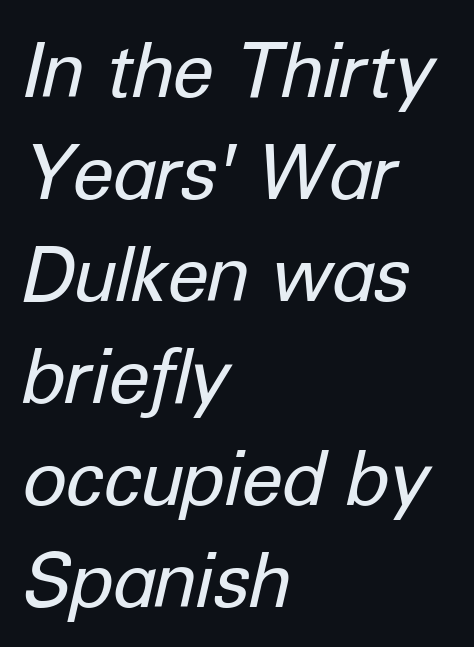
{"italic": "yes", "lean": "right", "slant_degrees": 12, "bold": "no", "weight": "regular", "width": "normal", "stroke_contrast": "low", "x_height": "medium", "monospaced": "no", "underline": "no", "align": "left", "line_spacing": "normal", "line_spacing_ratio": 1.36, "letter_spacing": "normal", "letter_spacing_em": 0.0, "glyph_px": 75}
